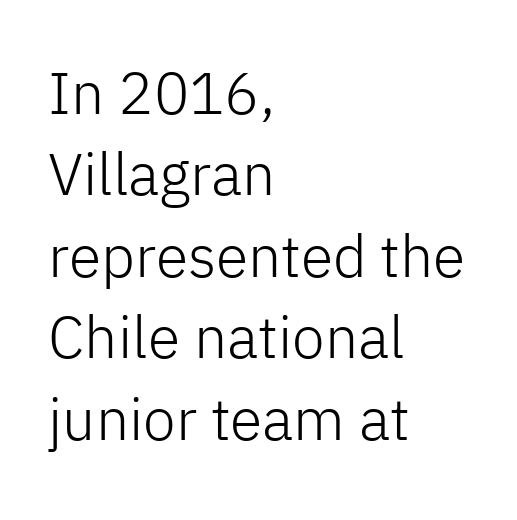
Q: Is the text bold? A: No.
Q: Is the text italic (slanted)? A: No, it is upright.
Q: Is the typeface a serif or a sans-serif typeface? A: Sans-serif.
Q: Is the text underlined? A: No.
Q: How is the paragraph aligned? A: Left-aligned.
Q: Is the spacing between letters normal or unusually wide? A: Normal.
Q: Is the spacing between lines tight, normal or loose? A: Normal.
Q: Width (condensed, normal, or wide)? A: Normal.
Q: Stroke contrast? A: Low.
Q: x-height? A: Medium.
Q: Monospaced? A: No.
